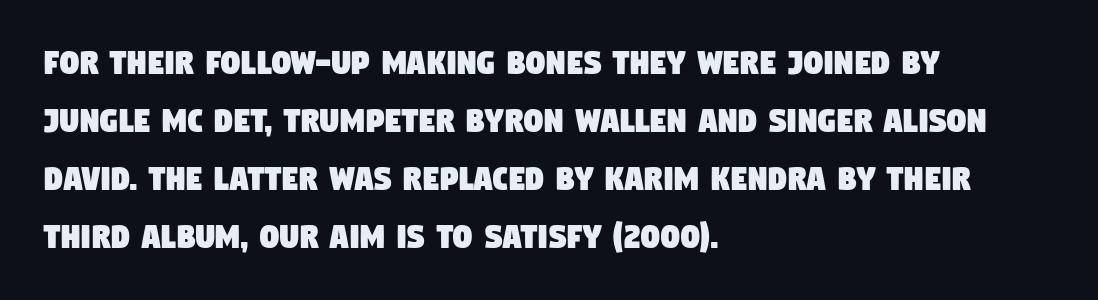
The image shows 38 px condensed sans-serif type; set left-aligned, normal line spacing (1.53x), normal letter spacing, not underlined; low stroke contrast and a large x-height.
